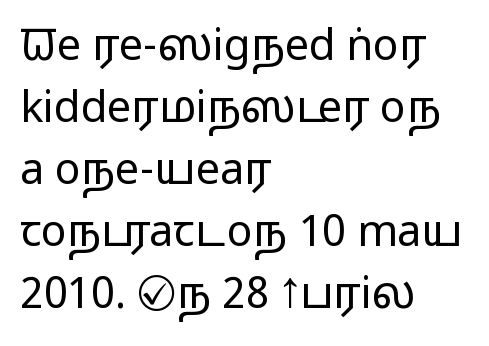
Q: Is the text bold? A: No.
Q: Is the text italic (slanted)? A: No, it is upright.
Q: Is the typeface a serif or a sans-serif typeface? A: Sans-serif.
Q: Is the text underlined? A: No.
Q: How is the paragraph aligned? A: Left-aligned.
Q: Is the spacing between letters normal or unusually wide? A: Normal.
Q: Is the spacing between lines tight, normal or loose? A: Normal.
Q: Width (condensed, normal, or wide)? A: Wide.
Q: Stroke contrast? A: Low.
Q: x-height? A: Medium.
Q: Monospaced? A: No.
